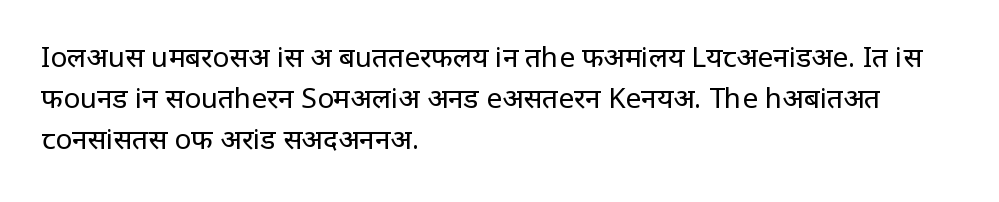
{"serif": "no", "italic": "no", "bold": "no", "weight": "regular", "width": "condensed", "stroke_contrast": "low", "x_height": "large", "monospaced": "no", "underline": "no", "align": "left", "line_spacing": "normal", "line_spacing_ratio": 1.46, "letter_spacing": "normal", "letter_spacing_em": 0.0, "glyph_px": 28}
